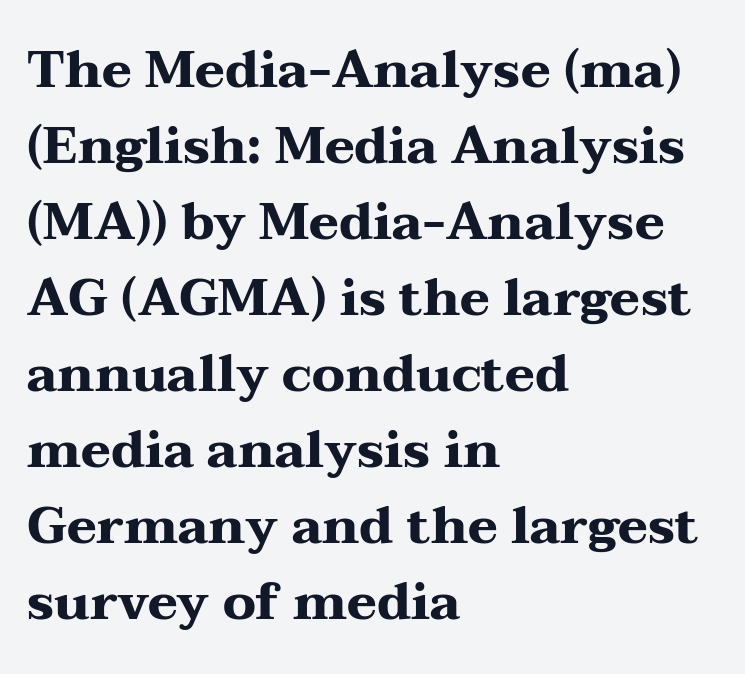
The image shows 51 px heavy, wide serif type, upright; set left-aligned, normal line spacing (1.49x), normal letter spacing, not underlined; medium stroke contrast and a medium x-height.
